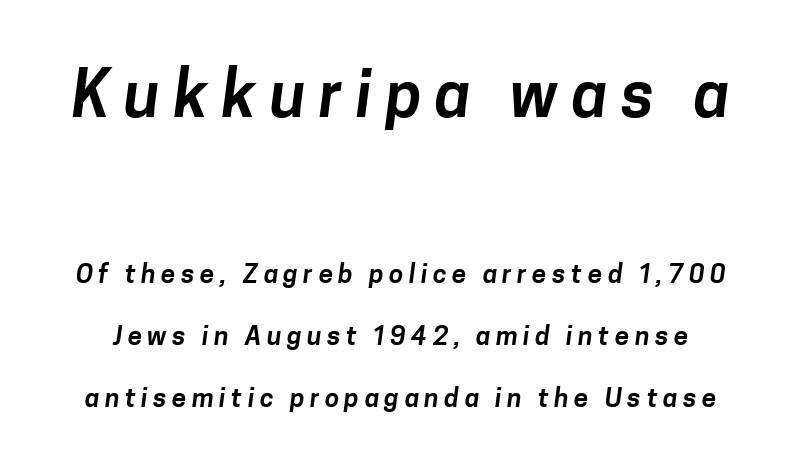
{"serif": "no", "width": "normal", "stroke_contrast": "low", "x_height": "medium", "monospaced": "no", "underline": "no", "line_spacing": "loose", "line_spacing_ratio": 2.39, "letter_spacing": "wide", "letter_spacing_em": 0.21, "larger_block": "first", "size_ratio": 2.46, "glyph_px": 64}
